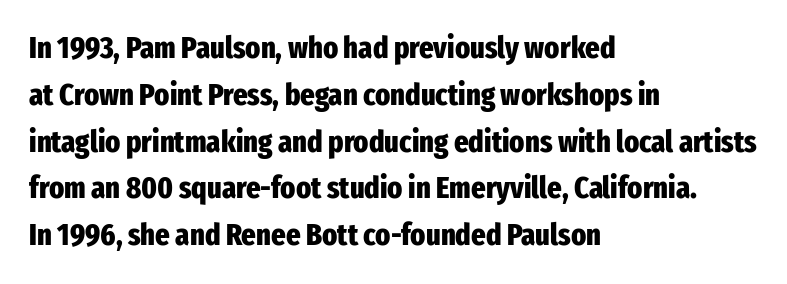
These lines stack with their left ends in a neat column. The passage shown is typed in a proportional face where columns would drift. No word sits above an underline. The passage shown has conventional tracking throughout. Nope, no serifs anywhere on these letters.
